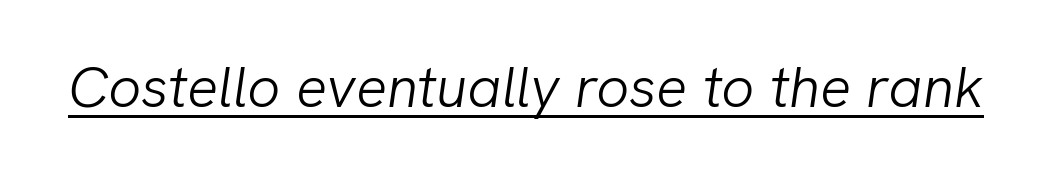
{"italic": "yes", "lean": "right", "slant_degrees": 8, "bold": "no", "weight": "light", "width": "normal", "stroke_contrast": "low", "x_height": "medium", "monospaced": "no", "underline": "yes", "letter_spacing": "normal", "letter_spacing_em": 0.0, "glyph_px": 58}
